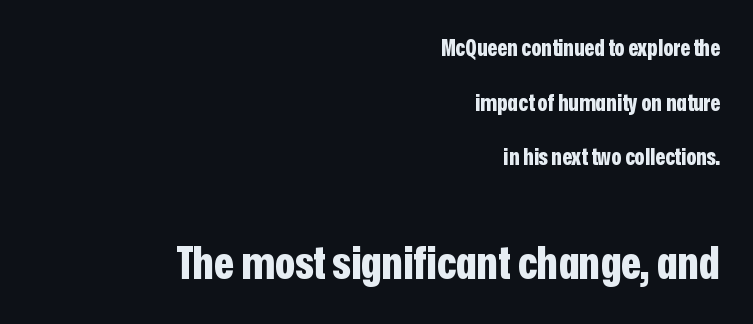
The image shows 46 px bold, condensed sans-serif type, upright; set right-aligned, loose line spacing (2.38x), normal letter spacing, not underlined; the second (bottom) block is 2.0x larger; low stroke contrast and a medium x-height.
